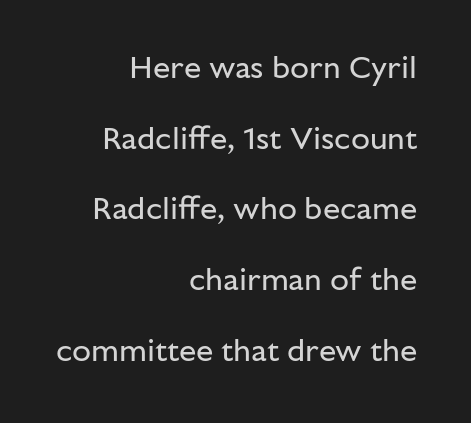
The image shows 31 px regular-weight sans-serif type, upright; set right-aligned, loose line spacing (2.28x), normal letter spacing, not underlined; low stroke contrast and a medium x-height.
